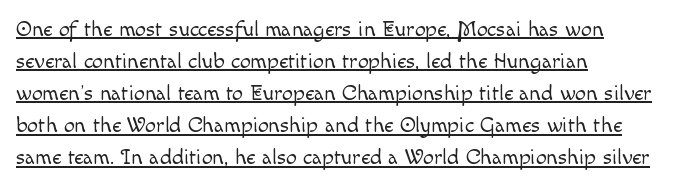
The image shows 22 px text type, upright; set left-aligned, normal line spacing (1.46x), normal letter spacing, underlined.
